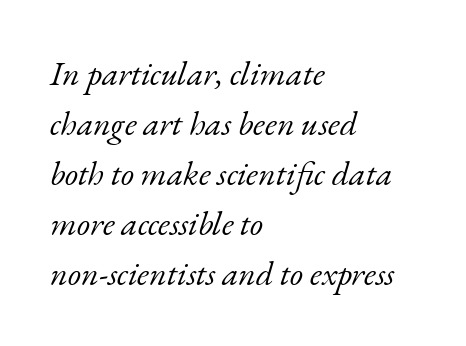
The image shows 34 px light serif type, italic (leaning right); set left-aligned, normal line spacing (1.47x), normal letter spacing, not underlined; low stroke contrast and a small x-height.
